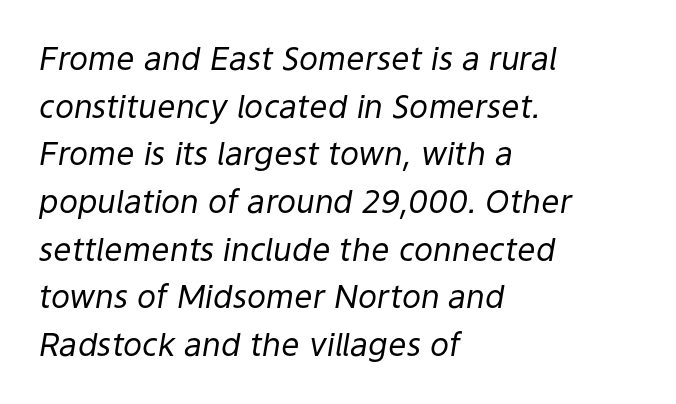
A typesetter would call this leading conventional body-copy spacing. The face used here is rendered with its standard letterfit. This sample uses an oblique cut, with every glyph tilted off the vertical. The specimen omits any rule beneath the text block's lines. The paragraph has a hard left edge and a soft right edge.
